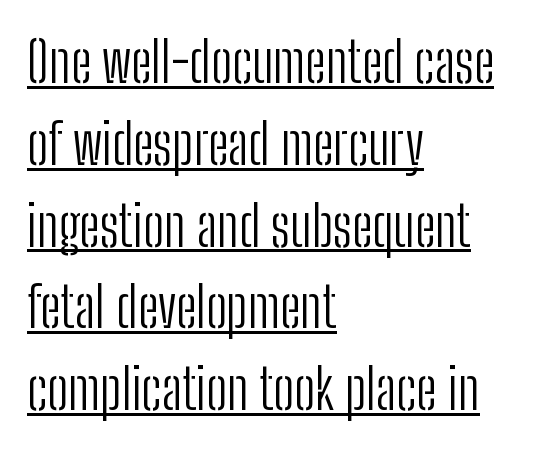
Q: Is the text bold? A: No.
Q: Is the text italic (slanted)? A: No, it is upright.
Q: Is the typeface a serif or a sans-serif typeface? A: Sans-serif.
Q: Is the text underlined? A: Yes.
Q: How is the paragraph aligned? A: Left-aligned.
Q: Is the spacing between letters normal or unusually wide? A: Normal.
Q: Is the spacing between lines tight, normal or loose? A: Normal.
Q: Width (condensed, normal, or wide)? A: Condensed.
Q: Stroke contrast? A: Low.
Q: x-height? A: Medium.
Q: Monospaced? A: No.
